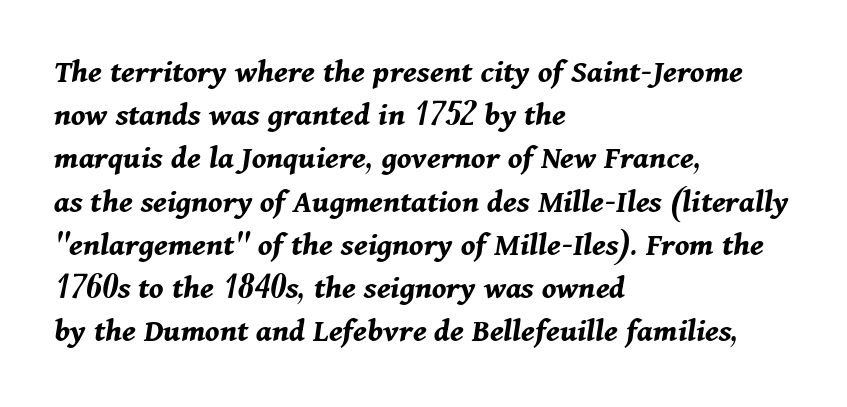
The image shows 34 px bold type, italic (leaning right); set left-aligned, normal line spacing (1.27x), normal letter spacing, not underlined; medium stroke contrast and a medium x-height.
